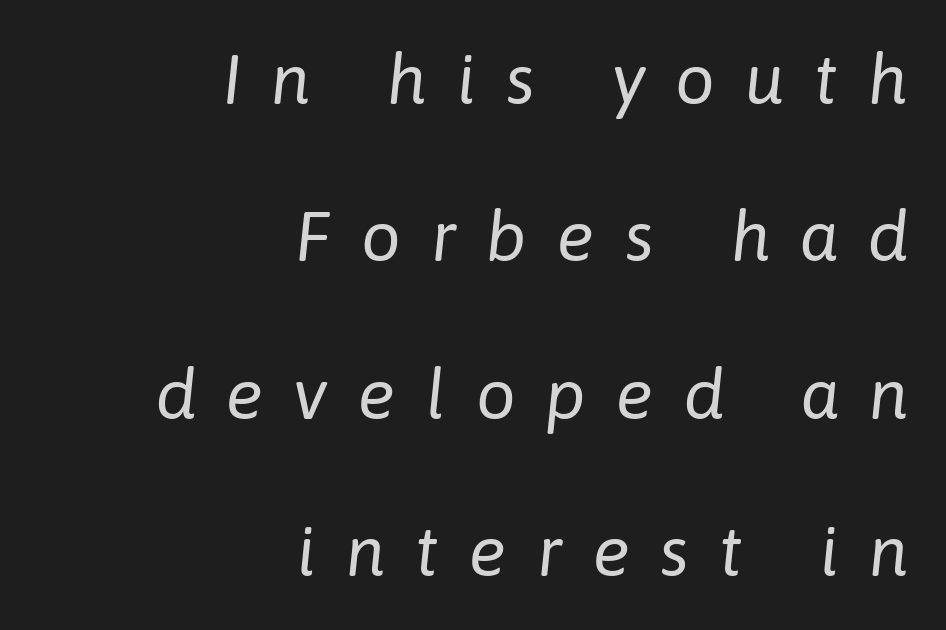
The image shows 70 px regular-weight type, italic (leaning right); set right-aligned, loose line spacing (2.25x), unusually wide letter spacing (+0.43 em), not underlined; low stroke contrast and a medium x-height.
